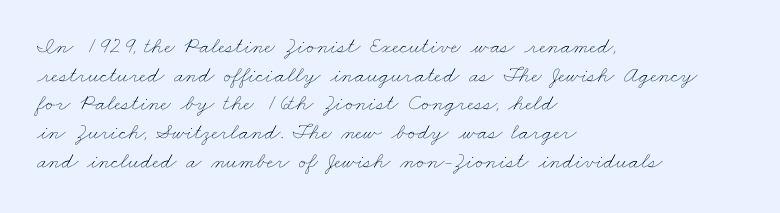
{"bold": "no", "underline": "no", "align": "left", "line_spacing": "normal", "line_spacing_ratio": 1.25, "letter_spacing": "normal", "letter_spacing_em": 0.0, "glyph_px": 23}
